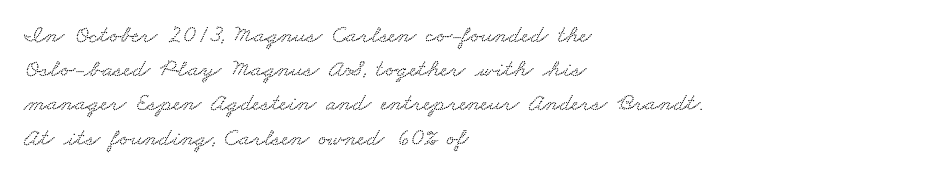
The paragraph has a hard left edge and a soft right edge. The glyphs are unaccompanied by any horizontal stroke below them. You could call the tracking neutral — neither tight nor loose. Vertical spacing — default.
